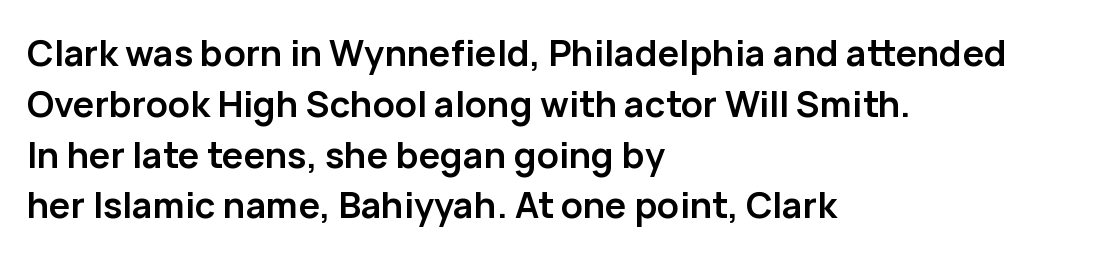
{"serif": "no", "italic": "no", "bold": "yes", "weight": "semibold", "width": "normal", "stroke_contrast": "low", "x_height": "medium", "monospaced": "no", "underline": "no", "align": "left", "line_spacing": "normal", "line_spacing_ratio": 1.41, "letter_spacing": "normal", "letter_spacing_em": 0.0, "glyph_px": 36}
